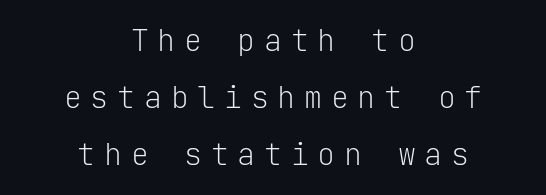
{"serif": "no", "italic": "no", "bold": "no", "weight": "light", "width": "normal", "stroke_contrast": "low", "x_height": "medium", "monospaced": "yes", "underline": "no", "align": "center", "line_spacing": "loose", "line_spacing_ratio": 1.9, "letter_spacing": "wide", "letter_spacing_em": 0.29, "glyph_px": 30}
